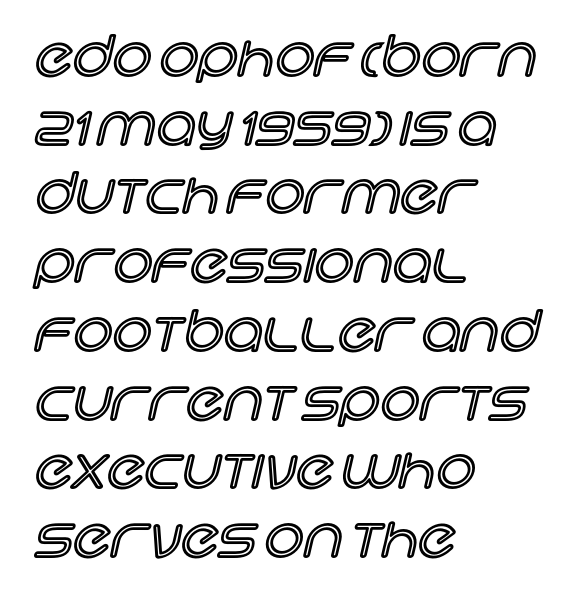
{"width": "normal", "x_height": "large", "monospaced": "no", "underline": "no", "align": "left", "line_spacing": "normal", "line_spacing_ratio": 1.25, "letter_spacing": "normal", "letter_spacing_em": 0.0, "glyph_px": 55}
